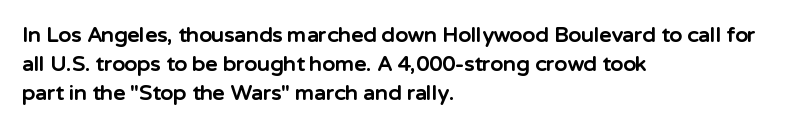
Q: Is the text bold? A: Yes.
Q: Is the text italic (slanted)? A: No, it is upright.
Q: Is the text underlined? A: No.
Q: How is the paragraph aligned? A: Left-aligned.
Q: Is the spacing between letters normal or unusually wide? A: Normal.
Q: Is the spacing between lines tight, normal or loose? A: Normal.
